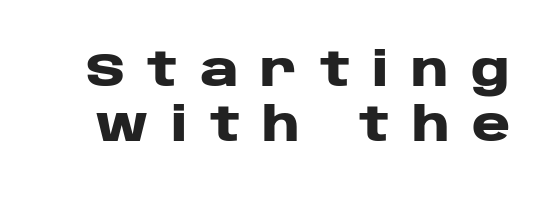
The image shows 47 px heavy, wide sans-serif type, upright; set line spacing 1.18x, unusually wide letter spacing (+0.47 em), not underlined; low stroke contrast and a large x-height.
